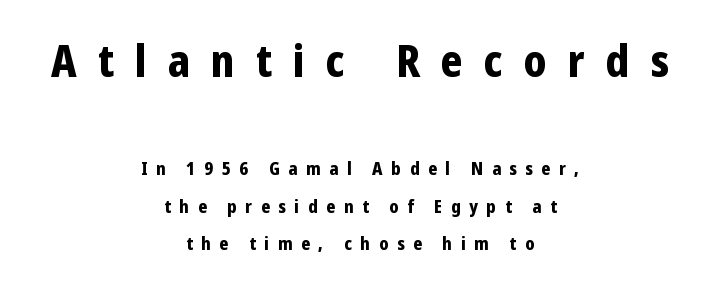
Q: Is the text bold? A: Yes.
Q: Is the text italic (slanted)? A: No, it is upright.
Q: Is the typeface a serif or a sans-serif typeface? A: Sans-serif.
Q: Is the text underlined? A: No.
Q: How is the paragraph aligned? A: Centered.
Q: Is the spacing between letters normal or unusually wide? A: Unusually wide.
Q: Is the spacing between lines tight, normal or loose? A: Loose.
Q: Which block of text is set in a larger size, the first (top) or the second (bottom)? A: The first (top) one.
Q: Width (condensed, normal, or wide)? A: Condensed.
Q: Stroke contrast? A: Low.
Q: x-height? A: Medium.
Q: Monospaced? A: No.
